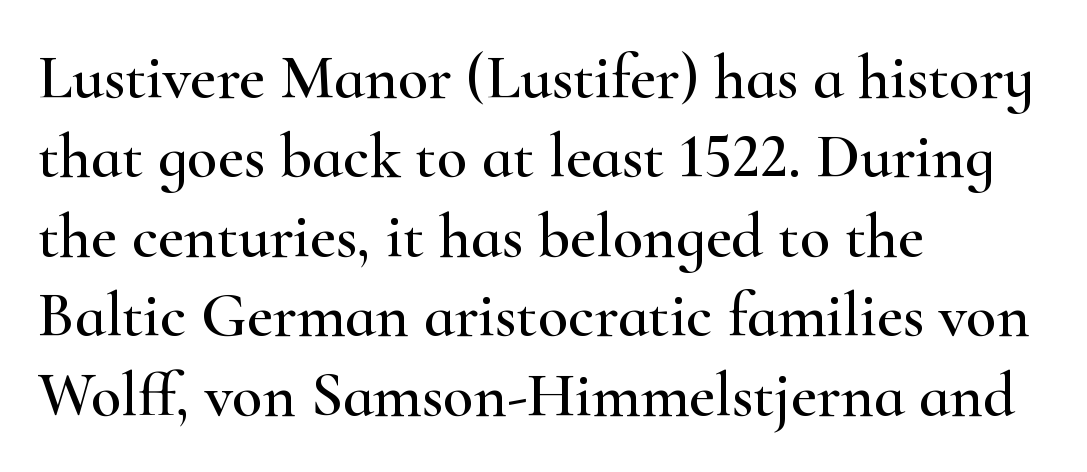
Underlining? Definitely not there. These lines keep a tight, regular rhythm from letter to letter. Character widths vary here, with narrow letters taking less room than wide ones. No italicization has been applied; the sample stays upright. Short and long lines alike share a common starting point at left.
